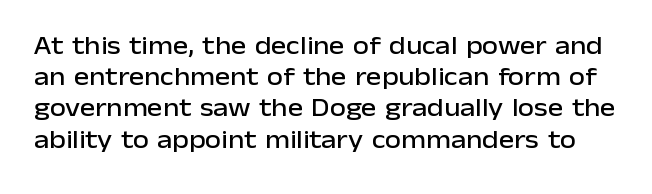
{"italic": "no", "underline": "no", "line_spacing_ratio": 1.2, "letter_spacing": "normal", "letter_spacing_em": 0.0, "glyph_px": 26}
